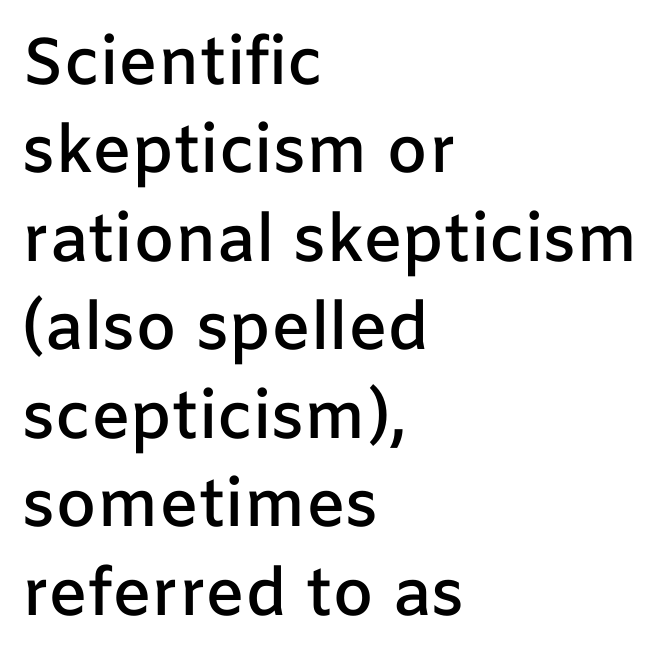
Posture: straight, roman, zero tilt. Each letter keeps its own natural width here, so spacing adapts to shape. Students, note that the glyphs here touch the page at normal intervals. Any mark beneath the type? The region is blank. All the whitespace from short lines collects on the right.
